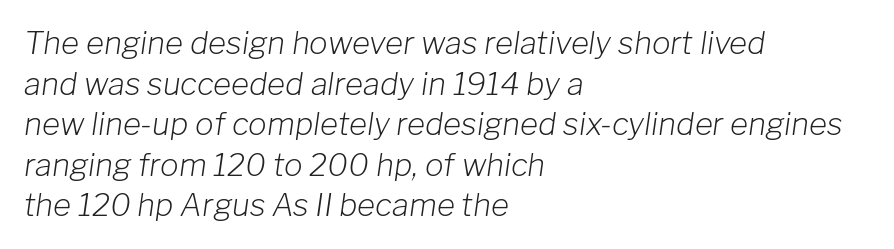
Q: Is the text bold? A: No.
Q: Is the text italic (slanted)? A: Yes, it leans right by about 8 degrees.
Q: Is the text underlined? A: No.
Q: How is the paragraph aligned? A: Left-aligned.
Q: Is the spacing between letters normal or unusually wide? A: Normal.
Q: Is the spacing between lines tight, normal or loose? A: Normal.
Q: Width (condensed, normal, or wide)? A: Normal.
Q: Stroke contrast? A: Low.
Q: x-height? A: Medium.
Q: Monospaced? A: No.
